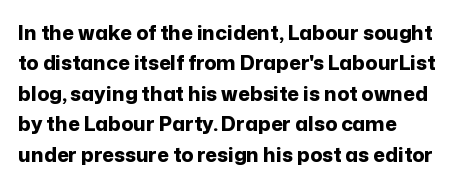
{"italic": "no", "bold": "yes", "underline": "no", "align": "left", "line_spacing": "normal", "line_spacing_ratio": 1.52, "letter_spacing": "normal", "letter_spacing_em": 0.0, "glyph_px": 20}
